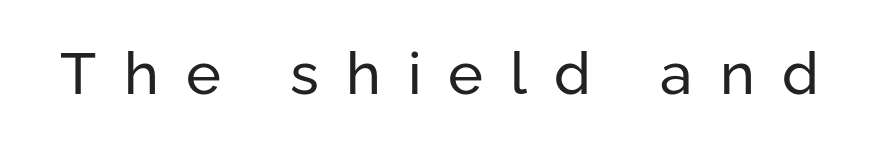
{"serif": "no", "italic": "no", "bold": "no", "weight": "regular", "width": "normal", "stroke_contrast": "low", "x_height": "medium", "monospaced": "no", "underline": "no", "letter_spacing": "wide", "letter_spacing_em": 0.46, "glyph_px": 59}
